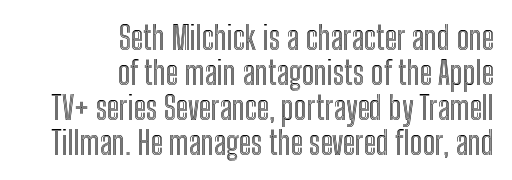
The image shows 32 px condensed type, upright; set right-aligned, tight line spacing (1.09x), normal letter spacing, not underlined; a medium x-height.
